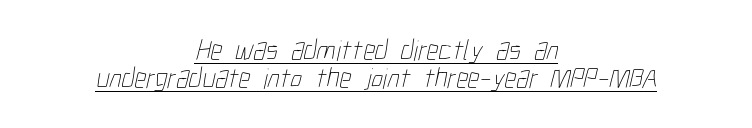
{"bold": "no", "weight": "thin", "width": "condensed", "stroke_contrast": "low", "x_height": "medium", "monospaced": "no", "underline": "yes", "align": "center", "line_spacing": "tight", "line_spacing_ratio": 0.95, "letter_spacing": "normal", "letter_spacing_em": 0.0, "glyph_px": 29}
